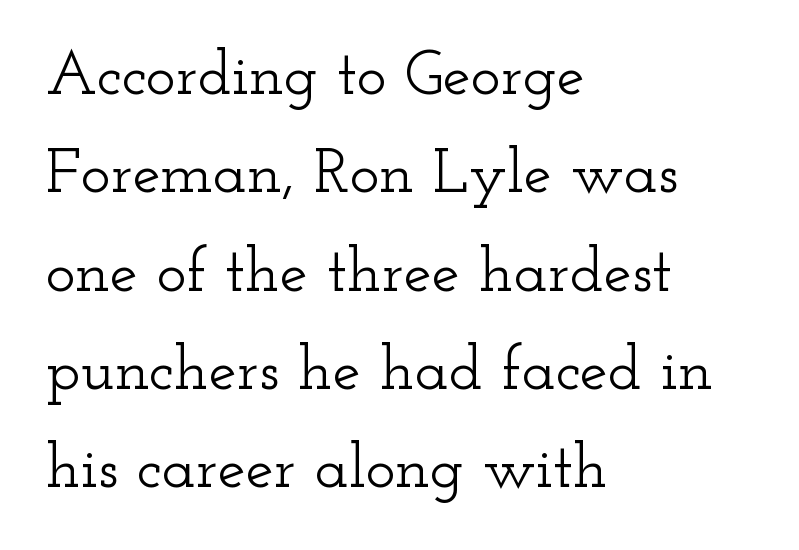
The image shows 63 px wide serif type, upright; set left-aligned, normal line spacing (1.56x), normal letter spacing, not underlined; low stroke contrast and a small x-height.
